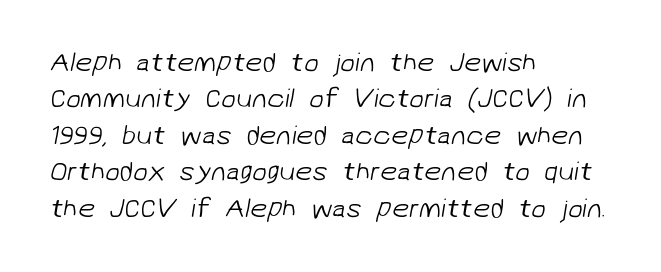
{"bold": "no", "underline": "no", "align": "left", "line_spacing": "normal", "line_spacing_ratio": 1.35, "letter_spacing": "normal", "letter_spacing_em": 0.0, "glyph_px": 27}
